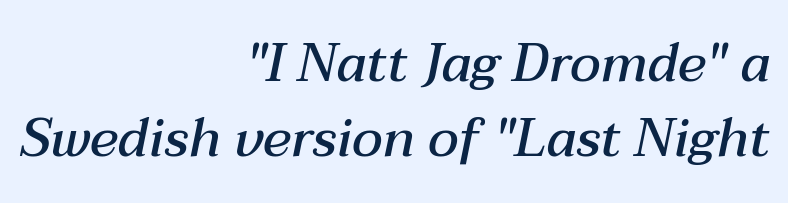
Q: Is the text bold? A: Semi-bold.
Q: Is the text italic (slanted)? A: Yes, it leans right by about 12 degrees.
Q: Is the text underlined? A: No.
Q: How is the paragraph aligned? A: Right-aligned.
Q: Is the spacing between letters normal or unusually wide? A: Normal.
Q: Is the spacing between lines tight, normal or loose? A: Normal.
Q: Width (condensed, normal, or wide)? A: Normal.
Q: Stroke contrast? A: Medium.
Q: x-height? A: Medium.
Q: Monospaced? A: No.
